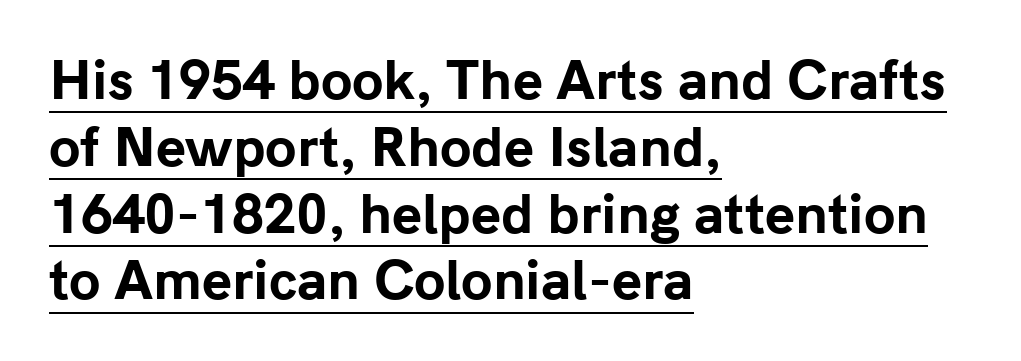
Q: Is the text bold? A: Yes.
Q: Is the text italic (slanted)? A: No, it is upright.
Q: Is the typeface a serif or a sans-serif typeface? A: Sans-serif.
Q: Is the text underlined? A: Yes.
Q: How is the paragraph aligned? A: Left-aligned.
Q: Is the spacing between letters normal or unusually wide? A: Normal.
Q: Is the spacing between lines tight, normal or loose? A: Normal.
Q: Width (condensed, normal, or wide)? A: Normal.
Q: Stroke contrast? A: Low.
Q: x-height? A: Medium.
Q: Monospaced? A: No.
